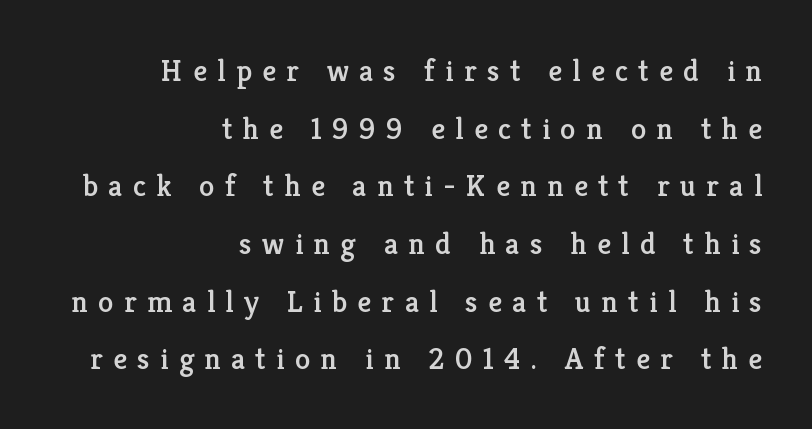
Q: Is the text italic (slanted)? A: No, it is upright.
Q: Is the typeface a serif or a sans-serif typeface? A: Serif.
Q: Is the text underlined? A: No.
Q: How is the paragraph aligned? A: Right-aligned.
Q: Is the spacing between letters normal or unusually wide? A: Unusually wide.
Q: Width (condensed, normal, or wide)? A: Normal.
Q: Stroke contrast? A: Low.
Q: x-height? A: Medium.
Q: Monospaced? A: No.
